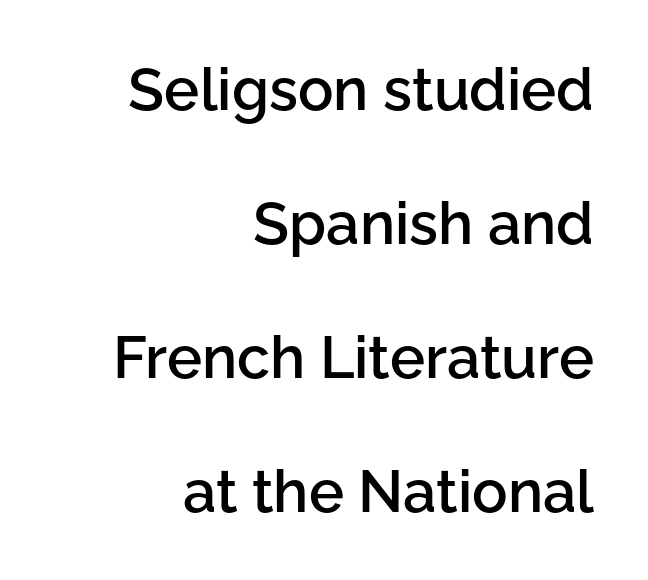
Q: Is the text bold? A: Semi-bold.
Q: Is the text italic (slanted)? A: No, it is upright.
Q: Is the typeface a serif or a sans-serif typeface? A: Sans-serif.
Q: Is the text underlined? A: No.
Q: How is the paragraph aligned? A: Right-aligned.
Q: Is the spacing between letters normal or unusually wide? A: Normal.
Q: Is the spacing between lines tight, normal or loose? A: Loose.
Q: Width (condensed, normal, or wide)? A: Normal.
Q: Stroke contrast? A: Low.
Q: x-height? A: Medium.
Q: Monospaced? A: No.
